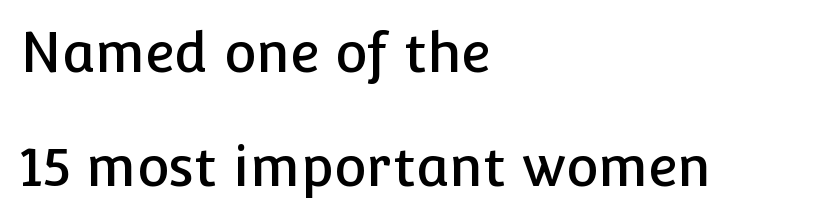
Nothing unusual about the tracking: characters are spaced as the font intends. These lines stack with their left ends in a neat column. The typography opts for an upright posture over an oblique one. The space between consecutive lines is lavish. Serifs: no, the terminals of the letterforms are clean.
